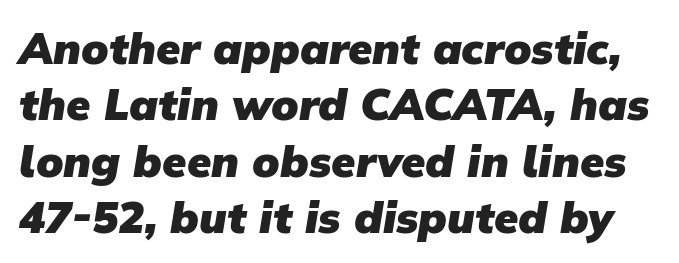
Q: Is the text bold? A: Yes.
Q: Is the typeface a serif or a sans-serif typeface? A: Sans-serif.
Q: Is the text underlined? A: No.
Q: Is the spacing between letters normal or unusually wide? A: Normal.
Q: Is the spacing between lines tight, normal or loose? A: Normal.
Q: Width (condensed, normal, or wide)? A: Normal.
Q: Stroke contrast? A: Low.
Q: x-height? A: Medium.
Q: Monospaced? A: No.
